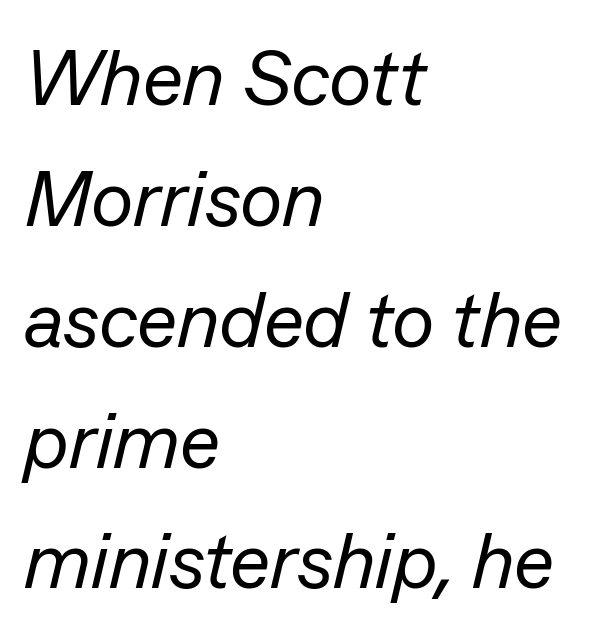
{"italic": "yes", "lean": "right", "slant_degrees": 13, "bold": "no", "weight": "regular", "width": "normal", "stroke_contrast": "low", "x_height": "medium", "monospaced": "no", "underline": "no", "align": "left", "line_spacing": "normal", "line_spacing_ratio": 1.53, "letter_spacing": "normal", "letter_spacing_em": 0.0, "glyph_px": 79}
